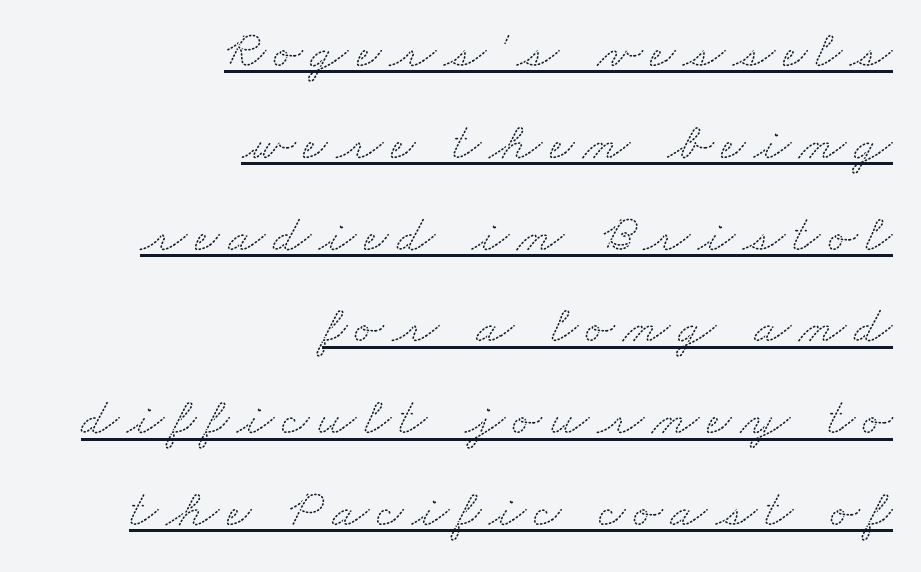
{"serif": "yes", "width": "wide", "stroke_contrast": "medium", "x_height": "small", "monospaced": "no", "underline": "yes", "align": "right", "line_spacing": "normal", "line_spacing_ratio": 1.7, "glyph_px": 54}
